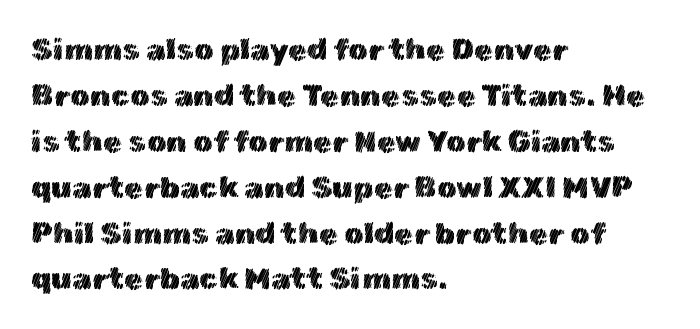
The image shows 31 px text type, upright; set left-aligned, normal line spacing (1.48x), normal letter spacing, not underlined; a medium x-height.
